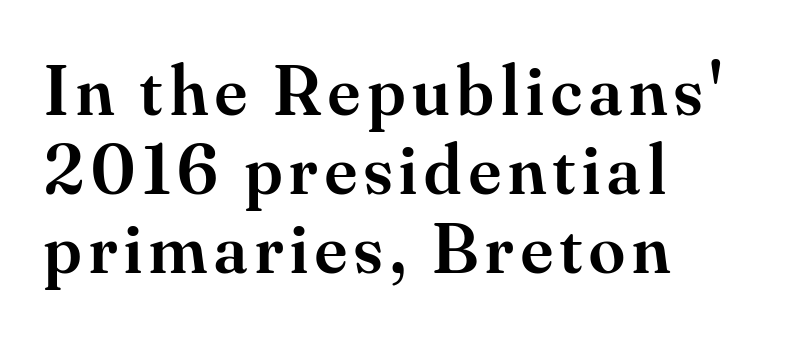
Q: Is the text bold? A: Semi-bold.
Q: Is the text italic (slanted)? A: No, it is upright.
Q: Is the typeface a serif or a sans-serif typeface? A: Serif.
Q: Is the text underlined? A: No.
Q: How is the paragraph aligned? A: Left-aligned.
Q: Is the spacing between lines tight, normal or loose? A: Tight.
Q: Width (condensed, normal, or wide)? A: Normal.
Q: Stroke contrast? A: Medium.
Q: x-height? A: Small.
Q: Monospaced? A: No.
